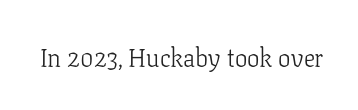
Q: Is the text bold? A: No.
Q: Is the text italic (slanted)? A: No, it is upright.
Q: Is the text underlined? A: No.
Q: Is the spacing between letters normal or unusually wide? A: Normal.
